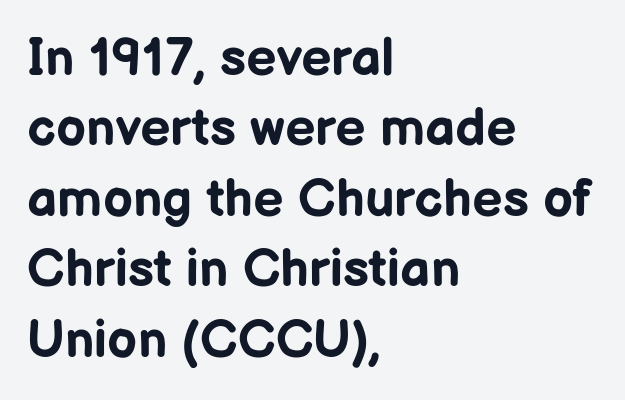
The image shows 53 px bold sans-serif type, upright; set left-aligned, normal line spacing (1.33x), normal letter spacing, not underlined; low stroke contrast and a medium x-height.
